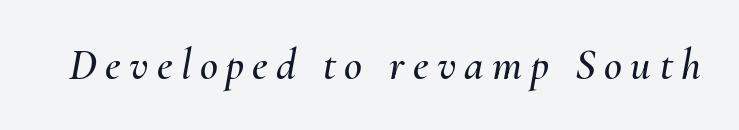
{"italic": "yes", "lean": "right", "slant_degrees": 10, "width": "normal", "stroke_contrast": "medium", "x_height": "small", "monospaced": "no", "underline": "no", "glyph_px": 44}
